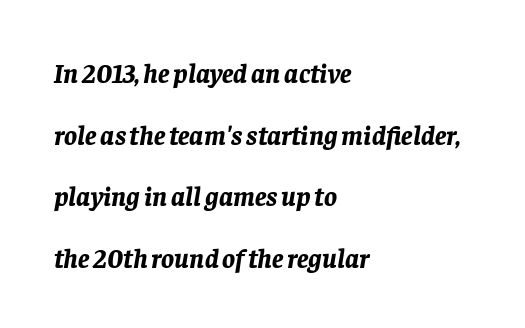
Q: Is the text bold? A: Yes.
Q: Is the text italic (slanted)? A: Yes, it leans right by about 8 degrees.
Q: Is the text underlined? A: No.
Q: How is the paragraph aligned? A: Left-aligned.
Q: Is the spacing between letters normal or unusually wide? A: Normal.
Q: Is the spacing between lines tight, normal or loose? A: Loose.
